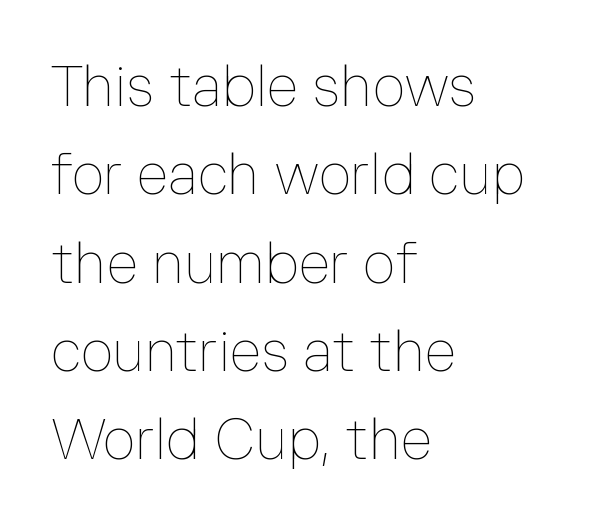
{"italic": "no", "bold": "no", "weight": "thin", "width": "normal", "stroke_contrast": "low", "x_height": "medium", "monospaced": "no", "underline": "no", "align": "left", "line_spacing": "normal", "line_spacing_ratio": 1.55, "letter_spacing": "normal", "letter_spacing_em": 0.0, "glyph_px": 57}
